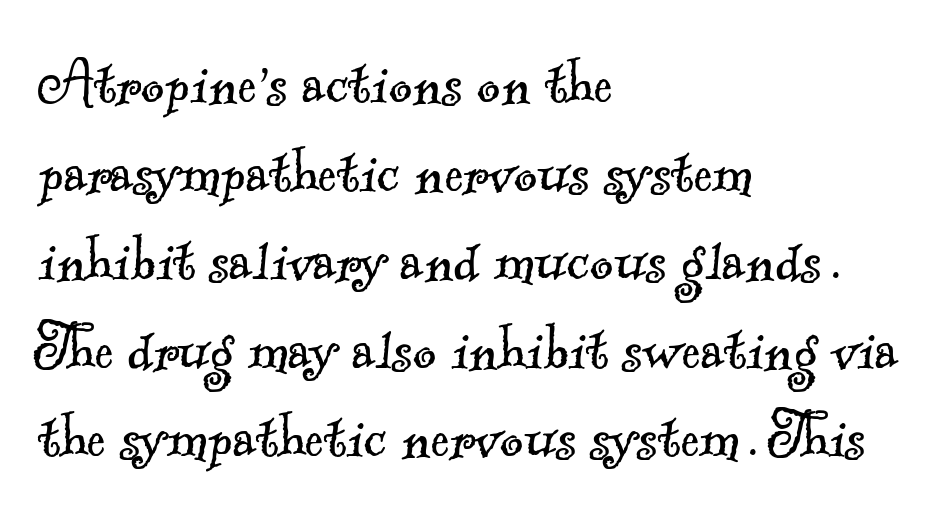
Casual observation: everything's shoved over to the left. The passage shown is typed in a proportional face where columns would drift. A typesetter would call this zero additional tracking. Bare-footed words on every line. The typeface has the unassuming heft of standard copy or less. Old-style or modern, the face here clearly has serifs.
